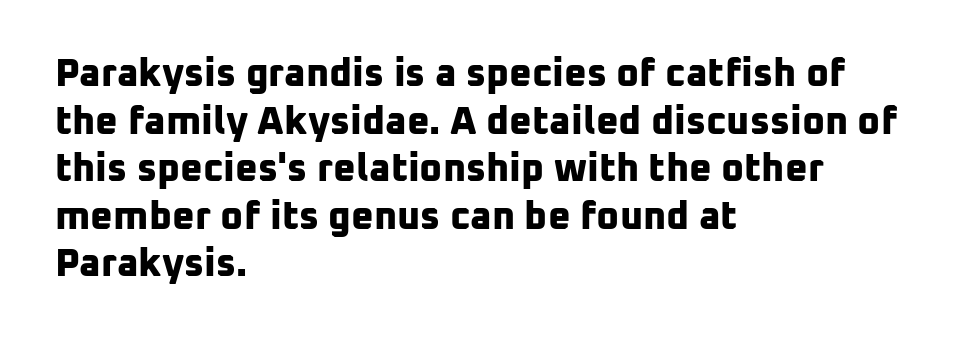
{"serif": "no", "bold": "yes", "weight": "bold", "width": "normal", "stroke_contrast": "low", "x_height": "medium", "monospaced": "no", "underline": "no", "align": "left", "line_spacing_ratio": 1.22, "letter_spacing": "normal", "letter_spacing_em": 0.0, "glyph_px": 39}
